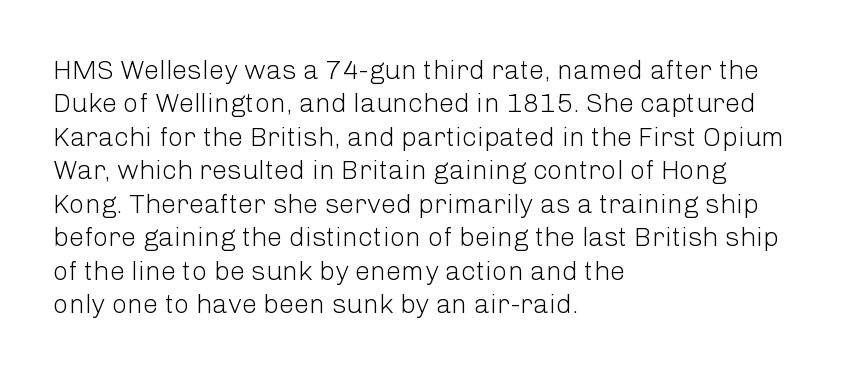
The image shows 27 px text type, upright; set left-aligned, line spacing 1.24x, normal letter spacing, not underlined.
